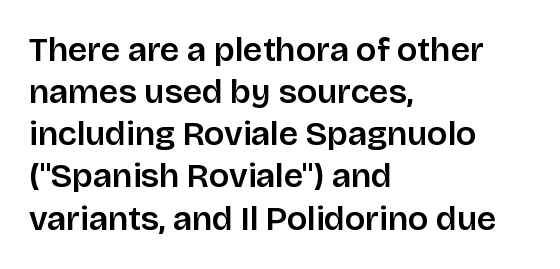
Q: Is the text italic (slanted)? A: No, it is upright.
Q: Is the typeface a serif or a sans-serif typeface? A: Sans-serif.
Q: Is the text underlined? A: No.
Q: How is the paragraph aligned? A: Left-aligned.
Q: Is the spacing between letters normal or unusually wide? A: Normal.
Q: Width (condensed, normal, or wide)? A: Normal.
Q: Stroke contrast? A: Low.
Q: x-height? A: Large.
Q: Monospaced? A: No.
